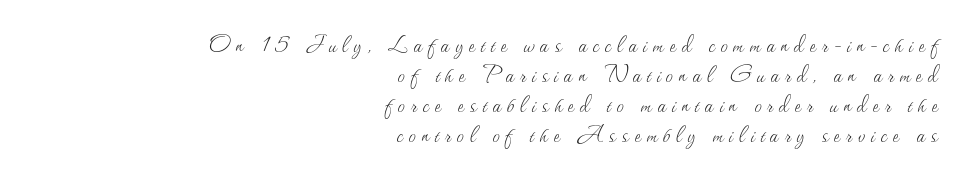
{"bold": "no", "weight": "thin", "width": "normal", "stroke_contrast": "medium", "x_height": "small", "monospaced": "no", "underline": "no", "align": "right", "line_spacing": "tight", "line_spacing_ratio": 1.03, "letter_spacing": "wide", "letter_spacing_em": 0.2, "glyph_px": 29}
